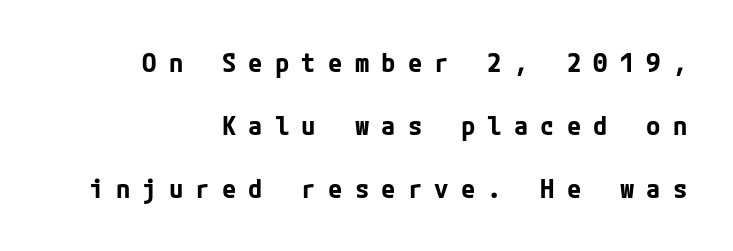
Q: Is the text bold? A: Yes.
Q: Is the text italic (slanted)? A: No, it is upright.
Q: Is the text underlined? A: No.
Q: How is the paragraph aligned? A: Right-aligned.
Q: Is the spacing between letters normal or unusually wide? A: Unusually wide.
Q: Is the spacing between lines tight, normal or loose? A: Loose.
